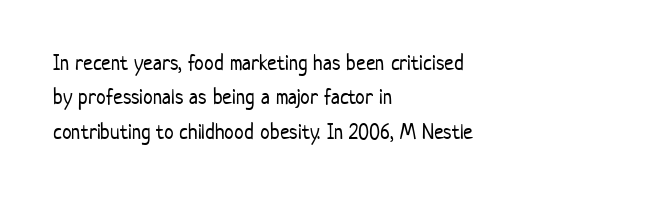
The image shows 22 px text type, upright; set left-aligned, normal line spacing (1.56x), normal letter spacing, not underlined.
